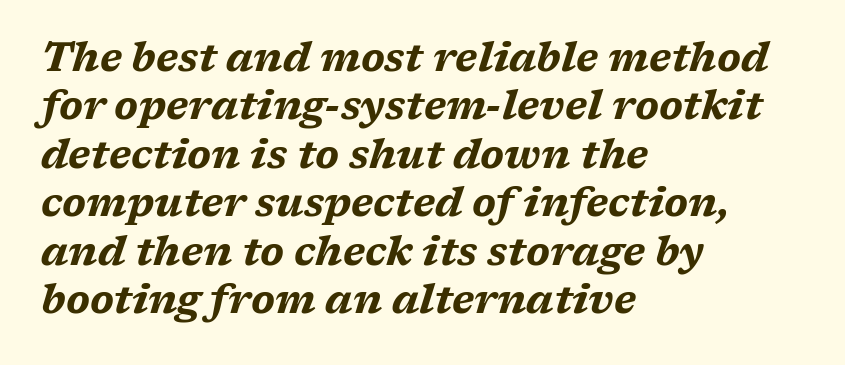
The strokes are fattened all the way to bold. The letters advance in unequal steps, a hallmark of proportional type. The baseline area is clear. Tracking value appears to be zero — textbook default spacing. All the whitespace from short lines collects on the right. There's an unmistakable incline to the writing here.
